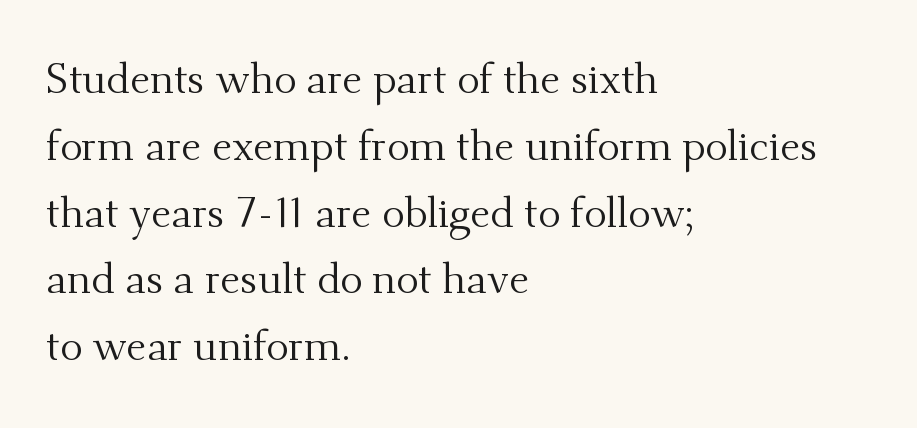
{"serif": "yes", "italic": "no", "bold": "no", "weight": "regular", "width": "normal", "stroke_contrast": "medium", "x_height": "small", "monospaced": "no", "underline": "no", "align": "left", "line_spacing": "normal", "line_spacing_ratio": 1.59, "letter_spacing": "normal", "letter_spacing_em": 0.0, "glyph_px": 42}
